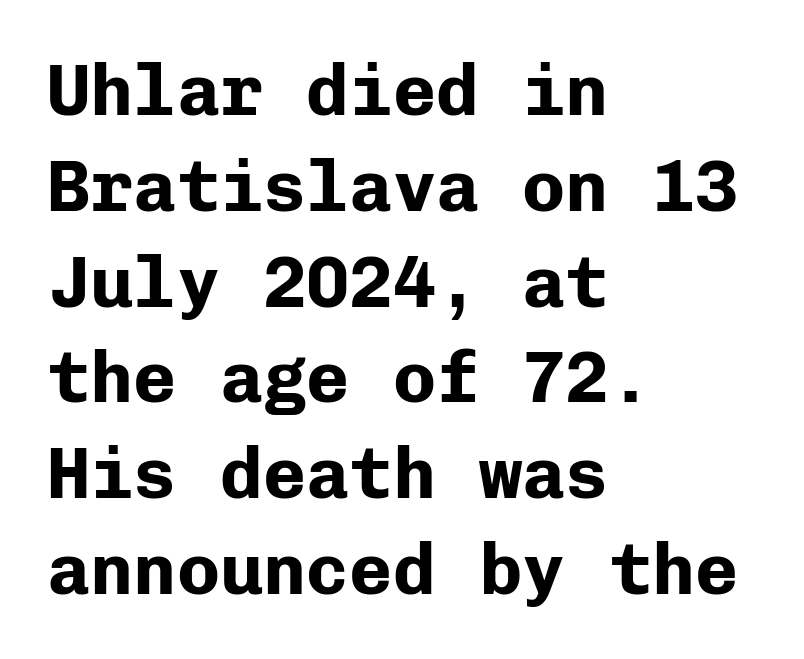
{"serif": "no", "italic": "no", "bold": "yes", "weight": "bold", "width": "normal", "stroke_contrast": "low", "x_height": "medium", "monospaced": "yes", "underline": "no", "align": "left", "line_spacing": "normal", "line_spacing_ratio": 1.33, "letter_spacing": "normal", "letter_spacing_em": 0.0, "glyph_px": 72}
